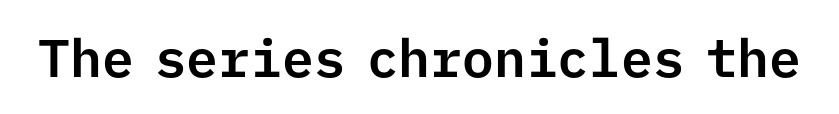
Q: Is the text italic (slanted)? A: No, it is upright.
Q: Is the typeface a serif or a sans-serif typeface? A: Sans-serif.
Q: Is the text underlined? A: No.
Q: Is the spacing between letters normal or unusually wide? A: Normal.
Q: Width (condensed, normal, or wide)? A: Normal.
Q: Stroke contrast? A: Low.
Q: x-height? A: Medium.
Q: Monospaced? A: Yes.
